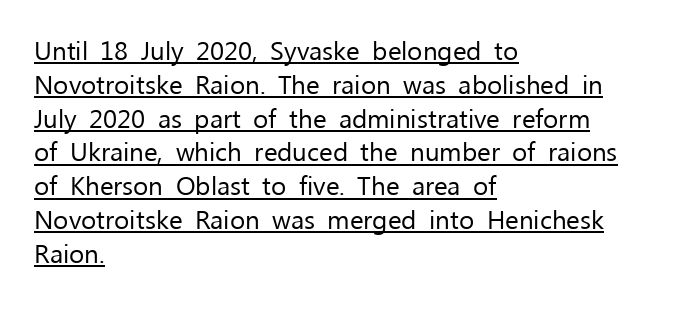
The image shows 26 px text type, upright; set left-aligned, normal line spacing (1.3x), normal letter spacing, underlined.
